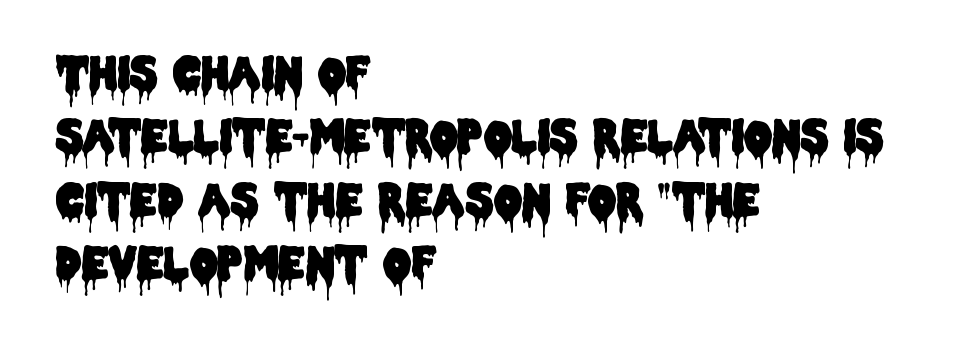
{"serif": "no", "italic": "no", "width": "condensed", "stroke_contrast": "low", "x_height": "large", "monospaced": "no", "underline": "no", "align": "left", "line_spacing": "normal", "line_spacing_ratio": 1.44, "letter_spacing": "normal", "letter_spacing_em": 0.0, "glyph_px": 44}
